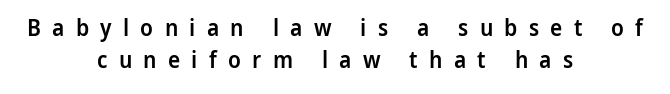
Q: Is the text bold? A: Semi-bold.
Q: Is the text italic (slanted)? A: No, it is upright.
Q: Is the text underlined? A: No.
Q: How is the paragraph aligned? A: Centered.
Q: Is the spacing between letters normal or unusually wide? A: Unusually wide.
Q: Is the spacing between lines tight, normal or loose? A: Normal.
